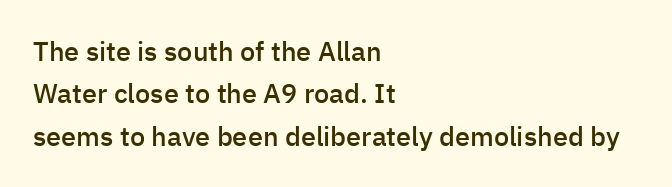
Caption: multi-line text, flush left, ragged right. Compared with typical body copy, the letter spacing here is the same. In terms of leading, this rendering sits right in the middle. Underlining? Definitely not there. How heavy is the stroke? Medium-heavy — a semibold, shy of bold. Style check: upright.
